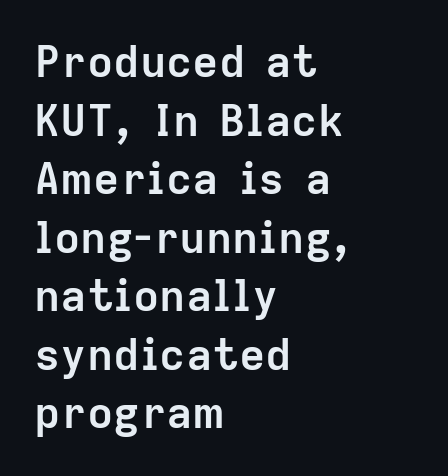
{"serif": "no", "italic": "no", "bold": "yes", "weight": "semibold", "width": "normal", "stroke_contrast": "low", "x_height": "medium", "monospaced": "no", "underline": "no", "align": "left", "line_spacing": "normal", "line_spacing_ratio": 1.33, "letter_spacing": "normal", "letter_spacing_em": 0.0, "glyph_px": 44}
